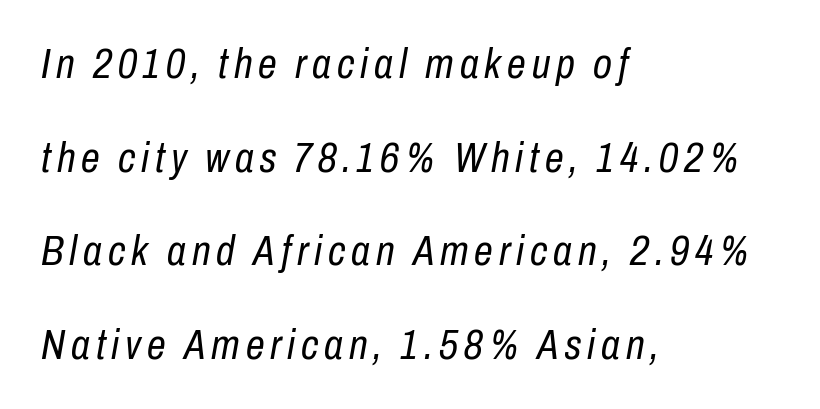
Looks like regular typesetting: each glyph gets only the width it needs. These lines stand farther apart than default settings would place them. Every row of glyphs begins at an identical x-position on the left. Any mark beneath the type? The region is blank. Characters are canted at an angle relative to the baseline's perpendicular.
